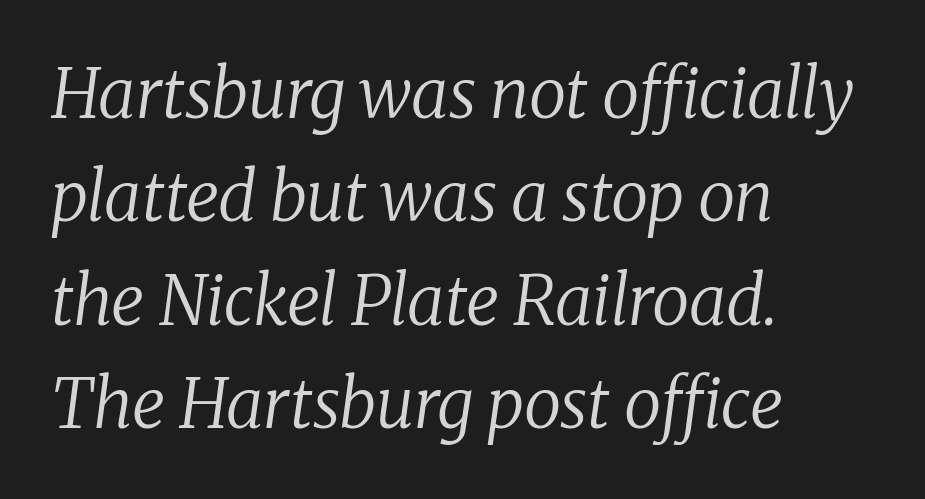
The passage shown is typeset with a serif family. Summary of weight: not heavy and not bold. Plain, unruled lines of type. Slanted lettering throughout. These lines stack with their left ends in a neat column.
